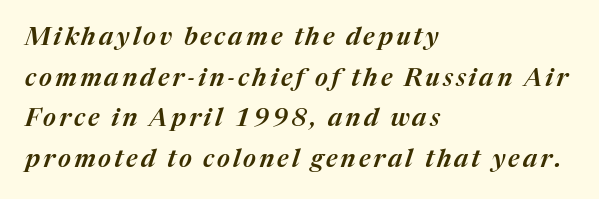
The image shows 25 px text type, italic (leaning right); set left-aligned, normal line spacing (1.63x), not underlined.
